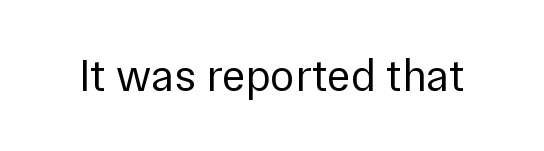
{"serif": "no", "italic": "no", "bold": "no", "weight": "regular", "width": "normal", "x_height": "medium", "monospaced": "no", "underline": "no", "letter_spacing": "normal", "letter_spacing_em": 0.0, "glyph_px": 45}
